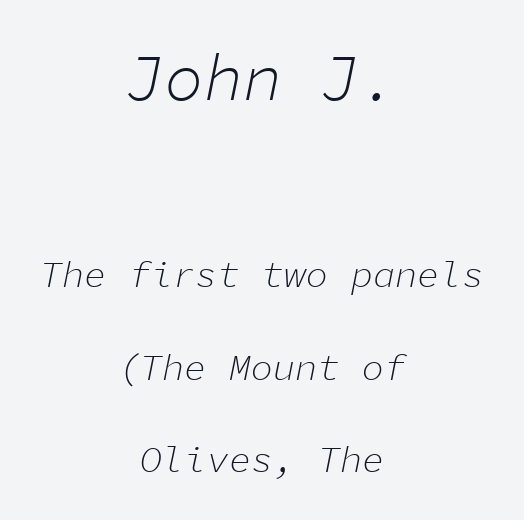
{"italic": "yes", "lean": "right", "slant_degrees": 11, "bold": "no", "weight": "light", "width": "normal", "stroke_contrast": "low", "x_height": "medium", "monospaced": "yes", "underline": "no", "align": "center", "line_spacing": "loose", "line_spacing_ratio": 2.5, "letter_spacing": "normal", "letter_spacing_em": 0.0, "larger_block": "first", "size_ratio": 1.76, "glyph_px": 65}
